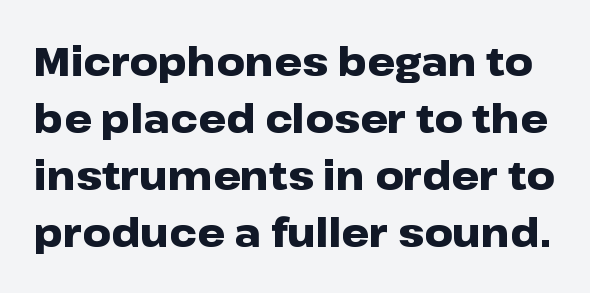
The leading is moderate, giving the passage an even texture. The lettering stays uniformly vertical, giving the passage a roman look. Spacing verdict: proportional, widths tailored to each character. A clean baseline with only descenders dipping below it. Tracking here is standard; glyphs follow each other at the usual distance. The strokes are fattened all the way to bold.
